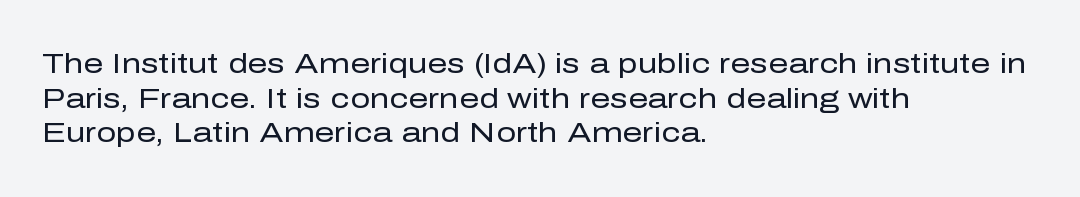
Weight: in the light-to-regular range. The designer went with a sans here, leaving each stem footless. Descenders are the only things crossing below the line. Line starts are locked; line ends wander.
